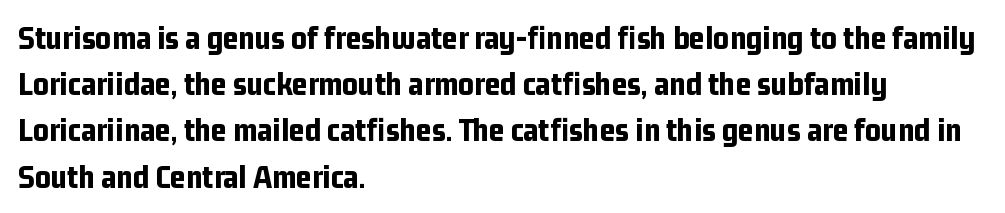
The designer went with a sans here, leaving each stem footless. The ragged edge is on the right, which tells us the setting is flush left. A typesetter would call this proportional, since set widths differ per character. What stands out about the letter spacing? Nothing — it is the standard amount.
